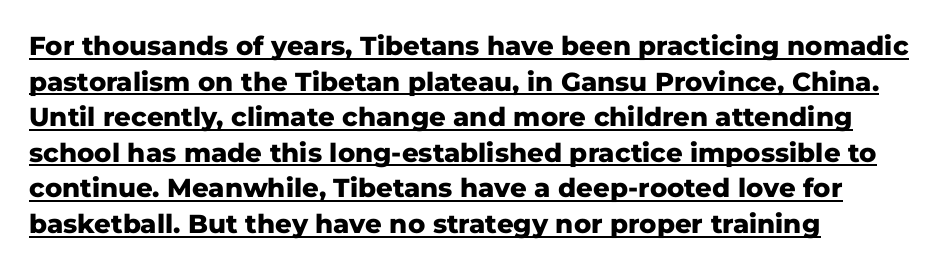
{"italic": "no", "bold": "yes", "underline": "yes", "align": "left", "line_spacing": "normal", "line_spacing_ratio": 1.37, "letter_spacing": "normal", "letter_spacing_em": 0.0, "glyph_px": 26}
